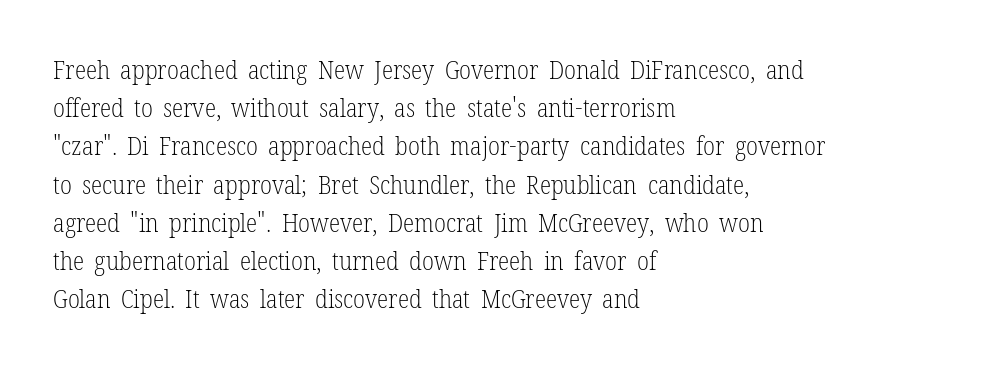
{"italic": "no", "bold": "no", "underline": "no", "align": "left", "line_spacing": "normal", "line_spacing_ratio": 1.47, "letter_spacing": "normal", "letter_spacing_em": 0.0, "glyph_px": 26}
